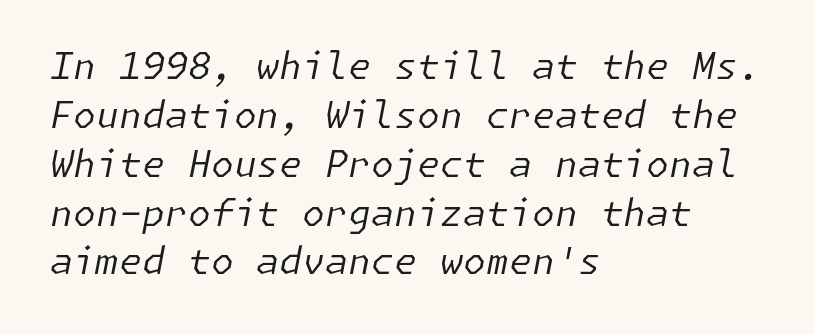
A clean baseline with only descenders dipping below it. The passage shown stacks its lines at a standard gap. This sample uses plain, unmodified letter spacing. Notice how the passage keeps a crisp vertical edge on the left only. Would a proofreader flag this as italicized? Yes.
